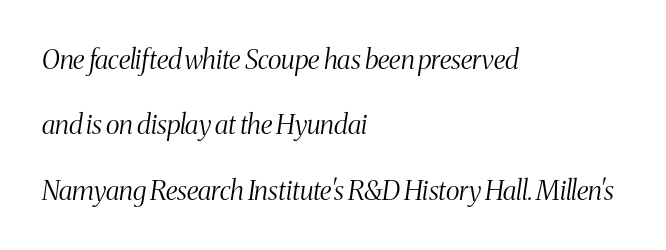
Q: Is the text bold? A: No.
Q: Is the text italic (slanted)? A: Yes, it leans right by about 8 degrees.
Q: Is the text underlined? A: No.
Q: How is the paragraph aligned? A: Left-aligned.
Q: Is the spacing between letters normal or unusually wide? A: Normal.
Q: Is the spacing between lines tight, normal or loose? A: Loose.
